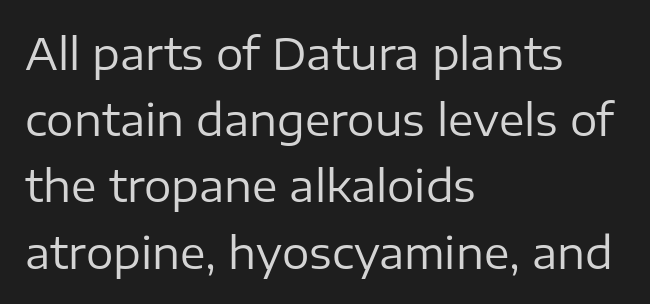
The image shows 43 px regular-weight sans-serif type, upright; set left-aligned, normal line spacing (1.54x), normal letter spacing, not underlined; low stroke contrast and a medium x-height.
